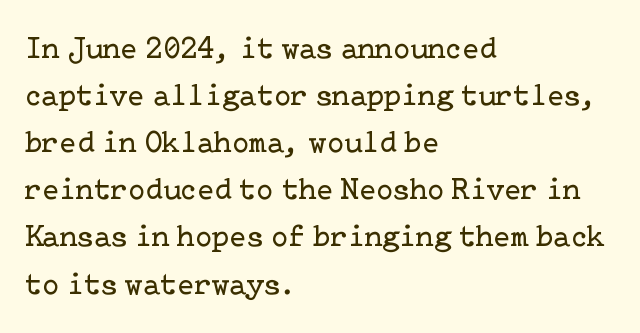
{"serif": "yes", "italic": "no", "bold": "no", "weight": "regular", "width": "normal", "stroke_contrast": "low", "x_height": "medium", "underline": "no", "align": "left", "line_spacing": "normal", "line_spacing_ratio": 1.52, "letter_spacing": "normal", "letter_spacing_em": 0.0, "glyph_px": 31}
